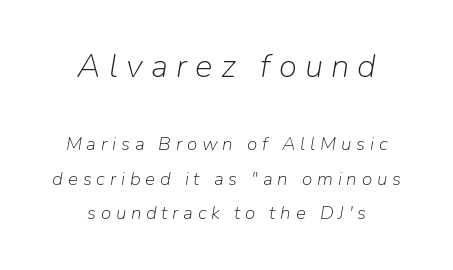
The image shows 33 px light type, italic (leaning right); set centered, line spacing 1.83x, unusually wide letter spacing (+0.25 em), not underlined; the first (top) block is 1.74x larger; low stroke contrast and a medium x-height.
